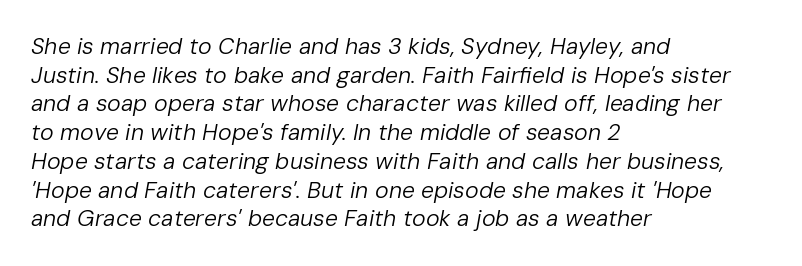
The image shows 23 px text type, italic (leaning right); set left-aligned, normal line spacing (1.25x), normal letter spacing, not underlined.
